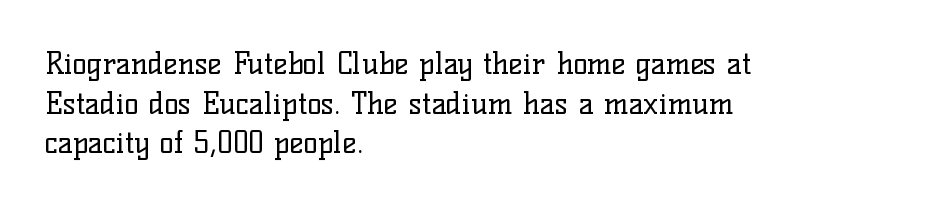
Ascenders rise straight up at ninety degrees. This block has exactly the height ordinary leading produces. Compared with typical body copy, the letter spacing here is the same. The strokes carry an ordinary text weight at most.
